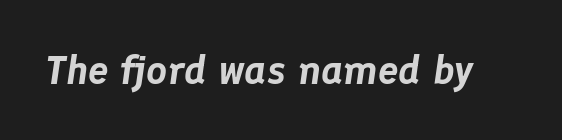
The zone under the glyphs is completely vacant. Does extra space separate the letters? No, they use regular spacing. Looks like regular typesetting: each glyph gets only the width it needs. Slant detected: the letters are inclined.
